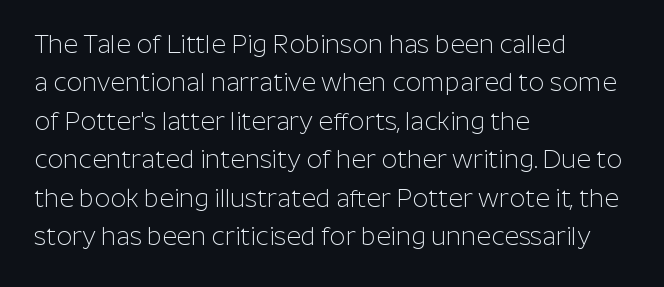
The image shows 25 px text type, upright; set left-aligned, normal line spacing (1.54x), normal letter spacing, not underlined.
